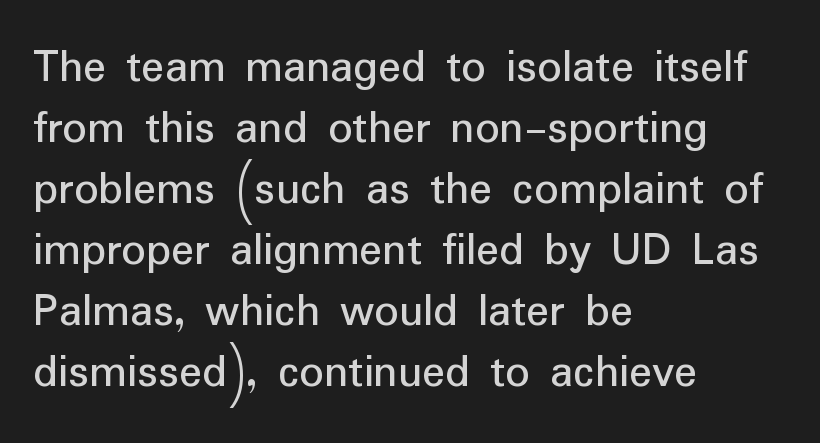
Q: Is the text italic (slanted)? A: No, it is upright.
Q: Is the typeface a serif or a sans-serif typeface? A: Sans-serif.
Q: Is the text underlined? A: No.
Q: How is the paragraph aligned? A: Left-aligned.
Q: Is the spacing between letters normal or unusually wide? A: Normal.
Q: Is the spacing between lines tight, normal or loose? A: Normal.
Q: Width (condensed, normal, or wide)? A: Normal.
Q: Stroke contrast? A: Low.
Q: x-height? A: Medium.
Q: Monospaced? A: No.
